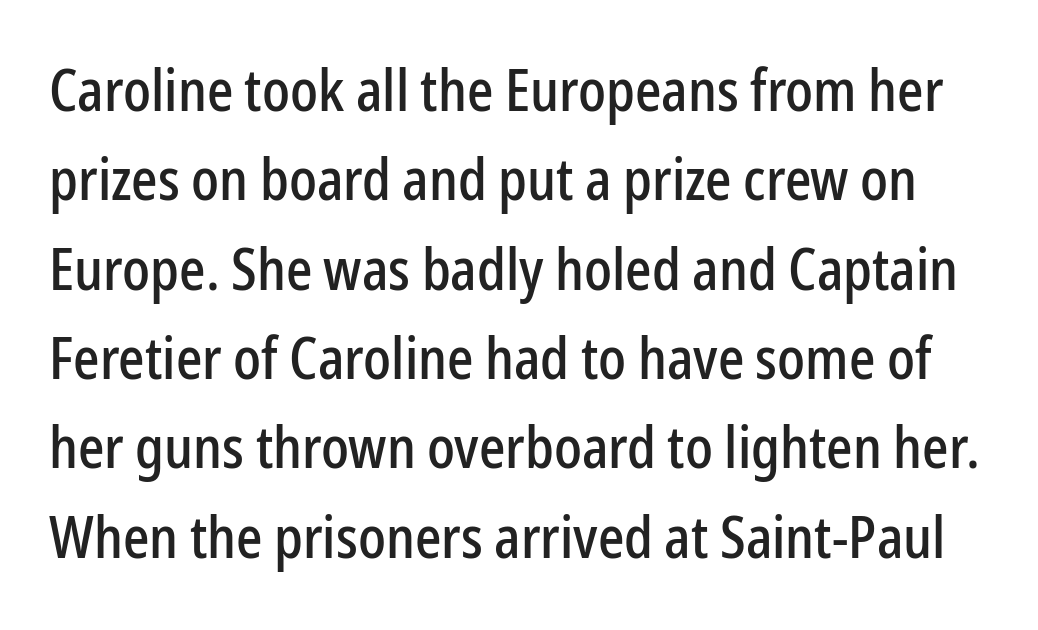
{"serif": "no", "italic": "no", "width": "condensed", "stroke_contrast": "low", "x_height": "medium", "monospaced": "no", "underline": "no", "line_spacing": "normal", "line_spacing_ratio": 1.54, "letter_spacing": "normal", "letter_spacing_em": 0.0, "glyph_px": 58}
